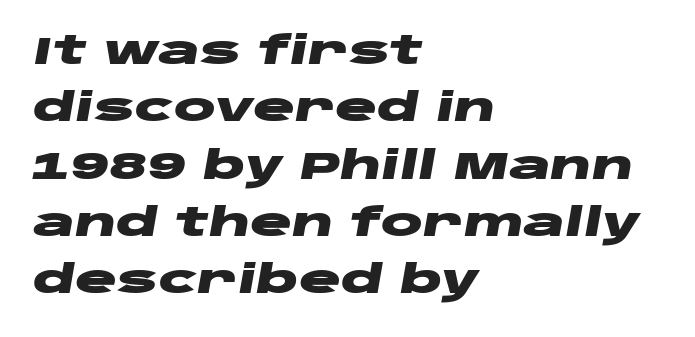
The rendering uses natural spacing where letterforms have individual widths. Line starts are locked; line ends wander. This rendering leaves character spacing at its baseline value. Observe the lean: these are italic letterforms. Summary of vertical rhythm: regular, with standard interline spacing. What weight is shown? A full bold with thick strokes.
